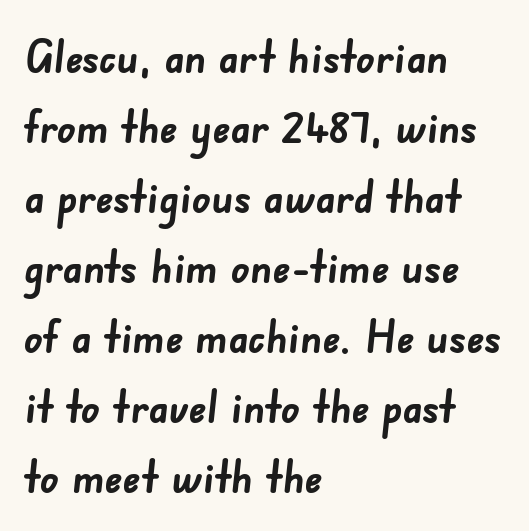
Q: Is the text bold? A: Yes.
Q: Is the typeface a serif or a sans-serif typeface? A: Sans-serif.
Q: Is the text underlined? A: No.
Q: How is the paragraph aligned? A: Left-aligned.
Q: Is the spacing between letters normal or unusually wide? A: Normal.
Q: Is the spacing between lines tight, normal or loose? A: Normal.
Q: Width (condensed, normal, or wide)? A: Normal.
Q: Stroke contrast? A: Low.
Q: x-height? A: Small.
Q: Monospaced? A: No.
